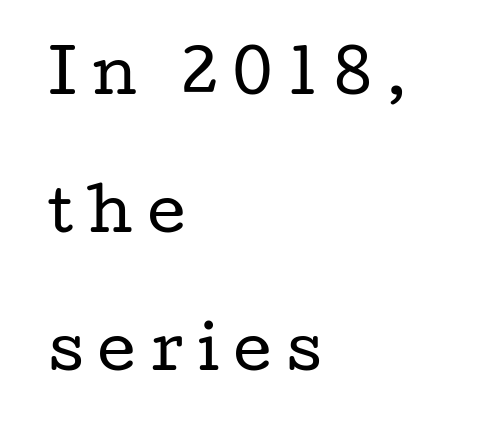
The image shows 59 px regular-weight, wide serif type, upright; set left-aligned, loose line spacing (2.34x), unusually wide letter spacing (+0.25 em), not underlined; low stroke contrast and a medium x-height.
